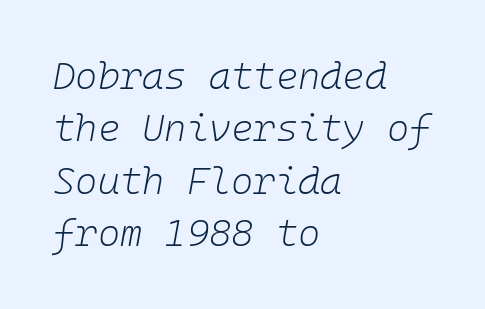
The image shows 38 px light type, italic (leaning right), monospaced; set left-aligned, normal line spacing (1.38x), normal letter spacing, not underlined; low stroke contrast and a medium x-height.
